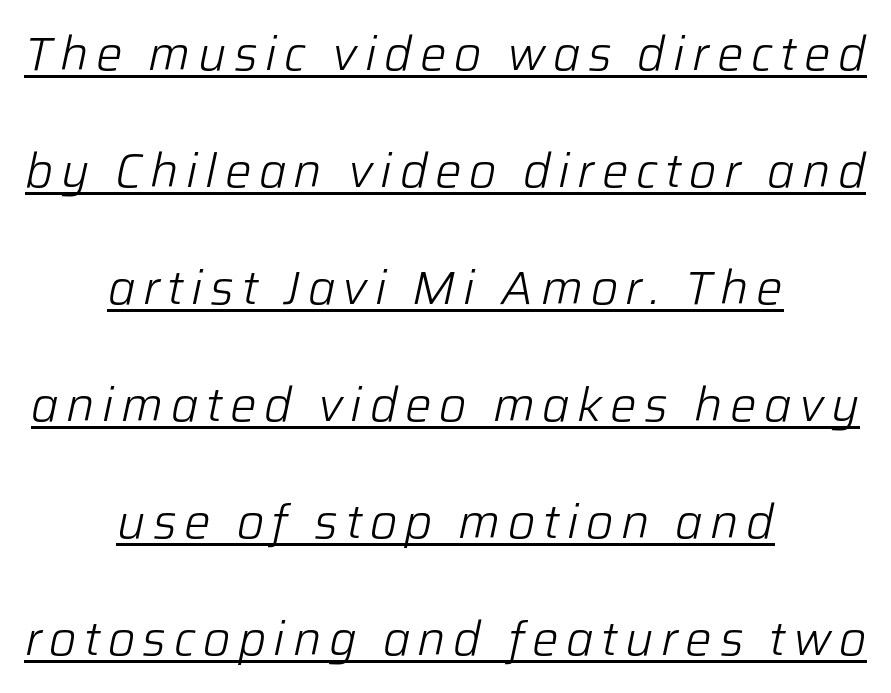
The image shows 47 px light type, italic (leaning right); set centered, loose line spacing (2.49x), underlined; low stroke contrast and a medium x-height.
